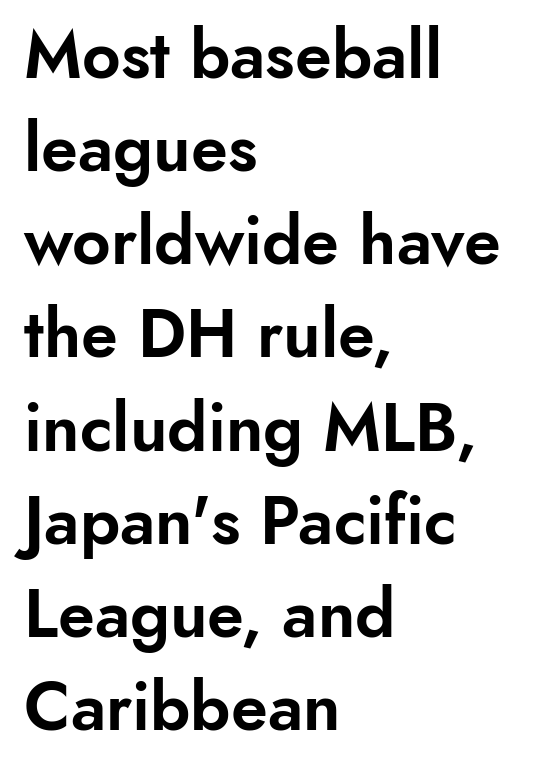
There is no visible air inserted between adjacent glyphs. These lines are rendered in a variable-pitch font. The passage is arranged the way most books set body copy — flush left. Posture: straight, roman, zero tilt. Serifs: no, the terminals of the letterforms are clean. How would I describe the line gaps? Plain and ordinary.
